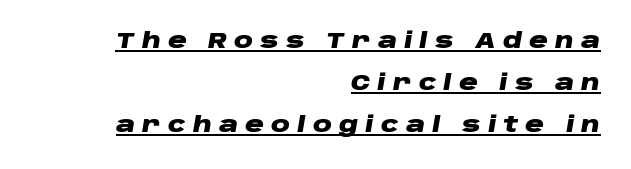
{"italic": "yes", "lean": "right", "slant_degrees": 10, "bold": "yes", "underline": "yes", "align": "right", "line_spacing": "loose", "line_spacing_ratio": 2.0, "letter_spacing": "wide", "letter_spacing_em": 0.34, "glyph_px": 21}
